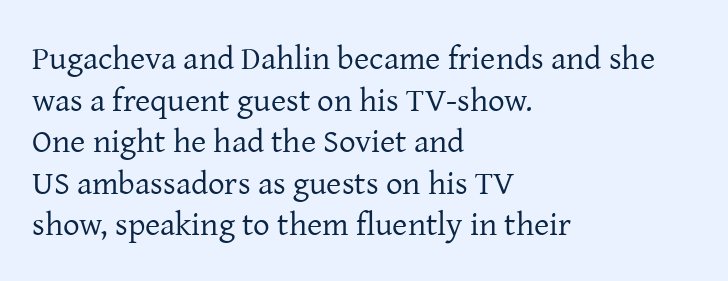
{"serif": "yes", "italic": "no", "bold": "no", "weight": "regular", "width": "normal", "stroke_contrast": "low", "x_height": "medium", "monospaced": "no", "underline": "no", "align": "left", "line_spacing": "normal", "line_spacing_ratio": 1.26, "letter_spacing": "normal", "letter_spacing_em": 0.0, "glyph_px": 33}
